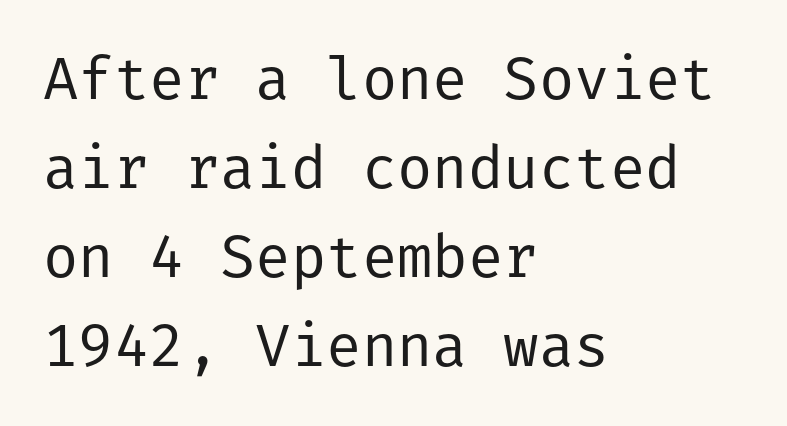
Typeset ragged right — the left edge is the straight one. You could call the tracking neutral — neither tight nor loose. The space directly below the letters is spotless. A quiet, ordinary-to-light weight characterises the typeface.
